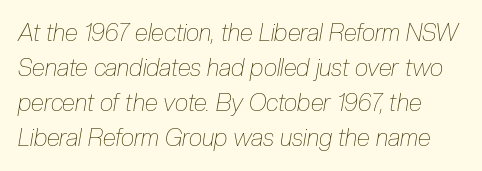
{"italic": "yes", "lean": "right", "slant_degrees": 10, "bold": "no", "underline": "no", "line_spacing": "normal", "line_spacing_ratio": 1.46, "letter_spacing": "normal", "letter_spacing_em": 0.0, "glyph_px": 24}
